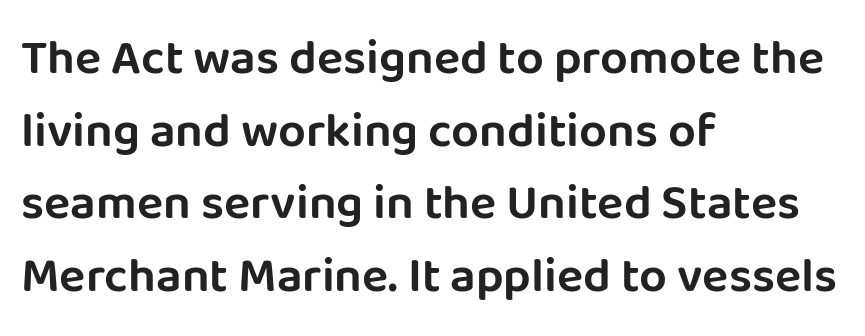
Q: Is the text italic (slanted)? A: No, it is upright.
Q: Is the typeface a serif or a sans-serif typeface? A: Sans-serif.
Q: Is the text underlined? A: No.
Q: How is the paragraph aligned? A: Left-aligned.
Q: Is the spacing between letters normal or unusually wide? A: Normal.
Q: Is the spacing between lines tight, normal or loose? A: Normal.
Q: Width (condensed, normal, or wide)? A: Normal.
Q: Stroke contrast? A: Low.
Q: x-height? A: Large.
Q: Monospaced? A: No.
